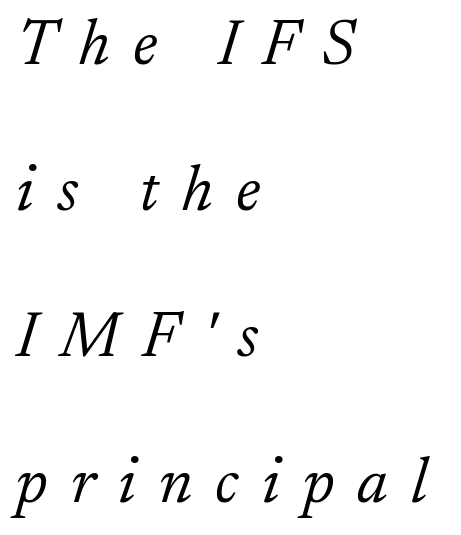
The area under the type is left untouched. The passage shown is typed in a proportional face where columns would drift. When letters slant like this, we call the style italic. Honestly, the letter spacing is so wide it's the main thing you notice. This reads as an unemphasized weight, regular at the heaviest.
